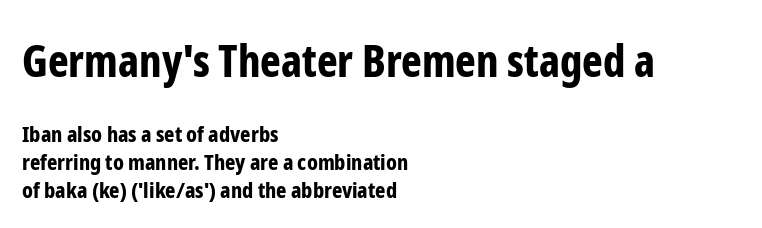
{"serif": "no", "italic": "no", "bold": "yes", "weight": "bold", "width": "condensed", "stroke_contrast": "low", "x_height": "medium", "monospaced": "no", "underline": "no", "align": "left", "line_spacing": "normal", "line_spacing_ratio": 1.28, "letter_spacing": "normal", "letter_spacing_em": 0.0, "larger_block": "first", "size_ratio": 2.0, "glyph_px": 44}
